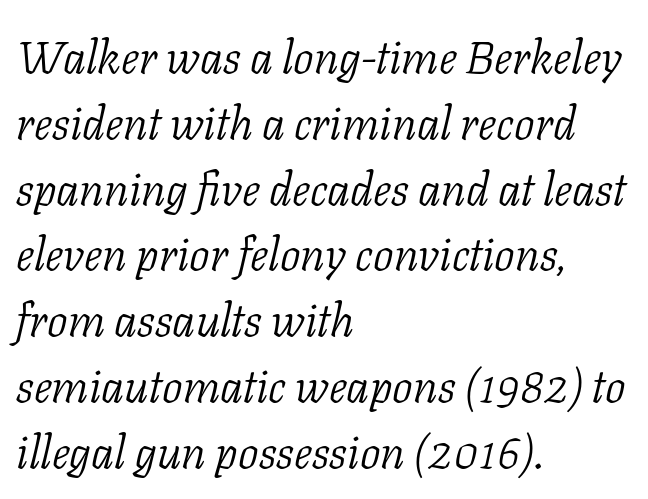
The whole block is typeset with a tilt. This rendering features lettering with no underline. The passage shown is not bold in any degree. The horizontal fit of the characters is conventional and even. The typesetter chose a ragged-right arrangement here. Vertical spacing — default.
